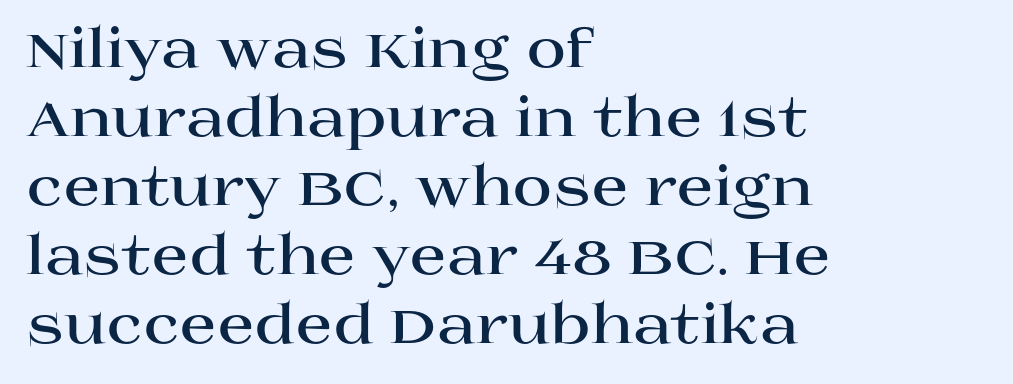
The image shows 54 px bold, wide serif type, upright; set left-aligned, normal line spacing (1.28x), normal letter spacing, not underlined; high stroke contrast and a large x-height.
